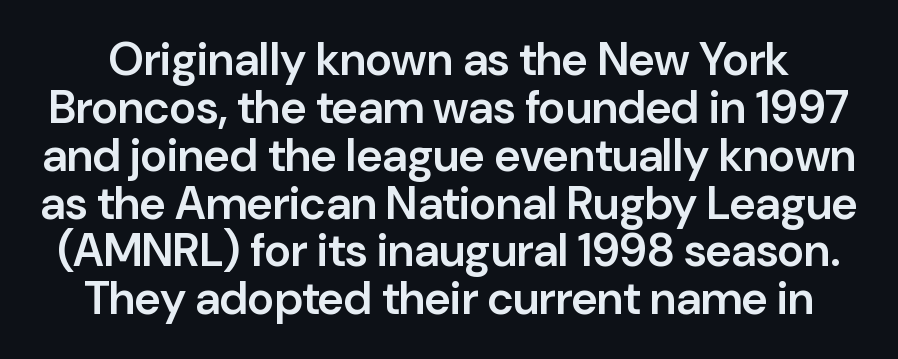
Q: Is the text bold? A: Semi-bold.
Q: Is the text italic (slanted)? A: No, it is upright.
Q: Is the typeface a serif or a sans-serif typeface? A: Sans-serif.
Q: Is the text underlined? A: No.
Q: Is the spacing between letters normal or unusually wide? A: Normal.
Q: Is the spacing between lines tight, normal or loose? A: Tight.
Q: Width (condensed, normal, or wide)? A: Normal.
Q: Stroke contrast? A: Low.
Q: x-height? A: Medium.
Q: Monospaced? A: No.
